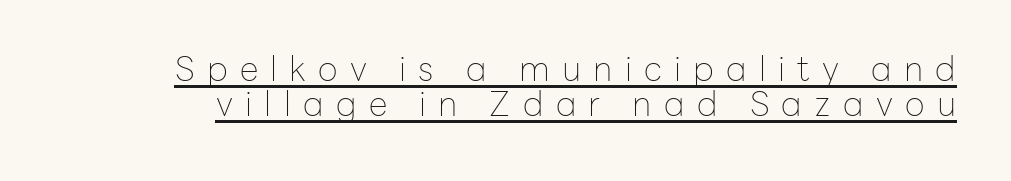
Compared with typical body copy, the letter spacing here is much looser. The glyphs in this specimen are sans serif. You can tell it's not italic because the verticals are truly vertical. Notice how descenders almost collide with the ascenders below — that's tight leading. The letters advance in unequal steps, a hallmark of proportional type. The letters look calm and open, with moderate or lighter stems.
